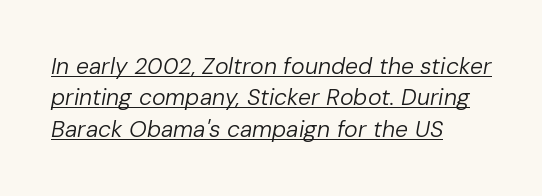
The image shows 23 px text type, italic (leaning right); set left-aligned, normal line spacing (1.36x), normal letter spacing, underlined.
